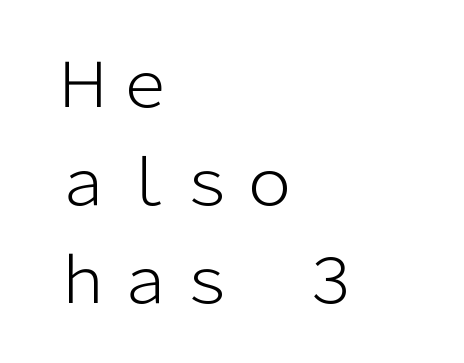
{"serif": "no", "italic": "no", "bold": "no", "weight": "light", "width": "normal", "stroke_contrast": "low", "x_height": "medium", "monospaced": "no", "underline": "no", "align": "left", "line_spacing": "normal", "line_spacing_ratio": 1.58, "letter_spacing": "normal", "letter_spacing_em": 0.0, "glyph_px": 62}
